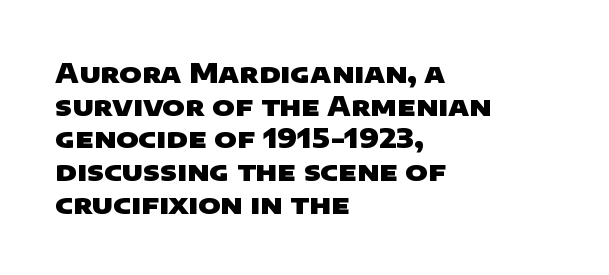
{"bold": "yes", "underline": "no", "align": "left", "line_spacing_ratio": 1.21, "letter_spacing": "normal", "letter_spacing_em": 0.0, "glyph_px": 27}
